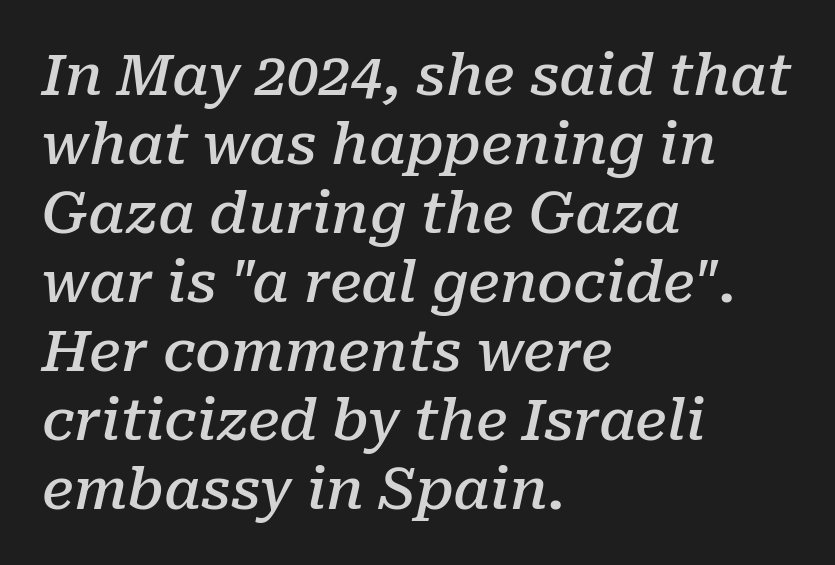
Q: Is the text bold? A: Semi-bold.
Q: Is the text italic (slanted)? A: Yes, it leans right by about 10 degrees.
Q: Is the typeface a serif or a sans-serif typeface? A: Serif.
Q: Is the text underlined? A: No.
Q: How is the paragraph aligned? A: Left-aligned.
Q: Is the spacing between letters normal or unusually wide? A: Normal.
Q: Width (condensed, normal, or wide)? A: Normal.
Q: Stroke contrast? A: Low.
Q: x-height? A: Medium.
Q: Monospaced? A: No.
